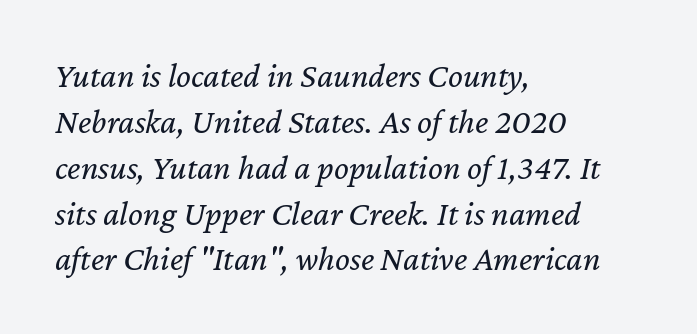
Q: Is the text bold? A: No.
Q: Is the text italic (slanted)? A: Yes, it leans right by about 12 degrees.
Q: Is the text underlined? A: No.
Q: How is the paragraph aligned? A: Left-aligned.
Q: Is the spacing between letters normal or unusually wide? A: Normal.
Q: Is the spacing between lines tight, normal or loose? A: Normal.
Q: Width (condensed, normal, or wide)? A: Normal.
Q: Stroke contrast? A: Low.
Q: x-height? A: Medium.
Q: Monospaced? A: No.
